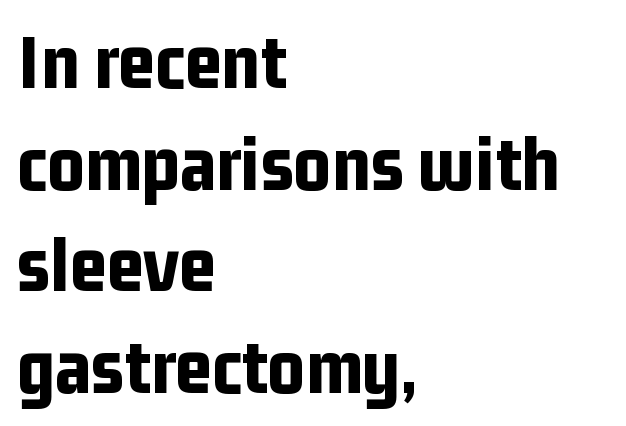
This is heavy type, rendered in bold. Varying glyph widths throughout — classic text-font behaviour. Underlining? Definitely not there. Notice how the passage keeps a crisp vertical edge on the left only. The lettering stays uniformly vertical, giving the passage a roman look.
